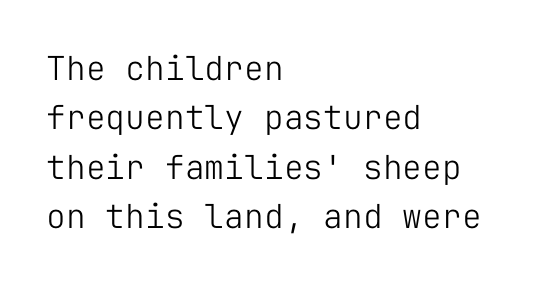
Q: Is the text bold? A: No.
Q: Is the text italic (slanted)? A: No, it is upright.
Q: Is the typeface a serif or a sans-serif typeface? A: Sans-serif.
Q: Is the text underlined? A: No.
Q: How is the paragraph aligned? A: Left-aligned.
Q: Is the spacing between letters normal or unusually wide? A: Normal.
Q: Is the spacing between lines tight, normal or loose? A: Normal.
Q: Width (condensed, normal, or wide)? A: Normal.
Q: Stroke contrast? A: Low.
Q: x-height? A: Medium.
Q: Monospaced? A: Yes.
